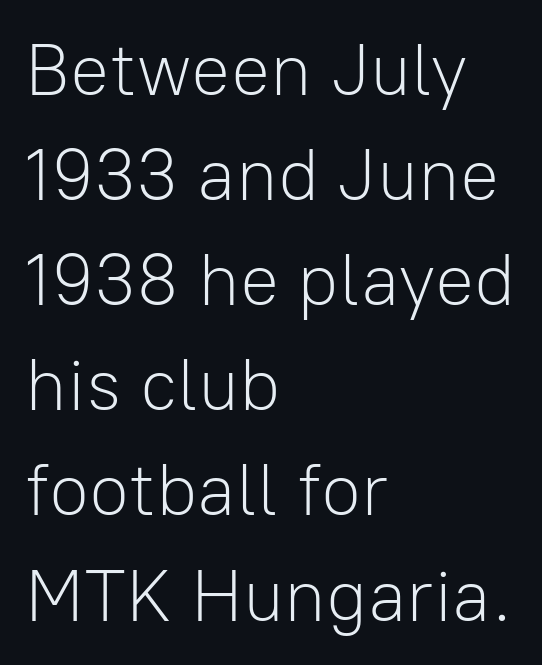
The image shows 73 px light sans-serif type, upright; set left-aligned, normal line spacing (1.44x), normal letter spacing, not underlined; low stroke contrast and a medium x-height.
